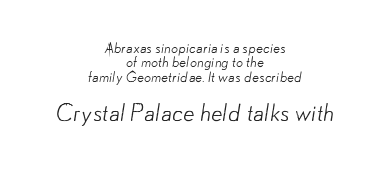
{"bold": "no", "underline": "no", "align": "center", "line_spacing": "tight", "line_spacing_ratio": 1.02, "letter_spacing": "normal", "letter_spacing_em": 0.0, "larger_block": "second", "size_ratio": 1.64, "glyph_px": 23}
